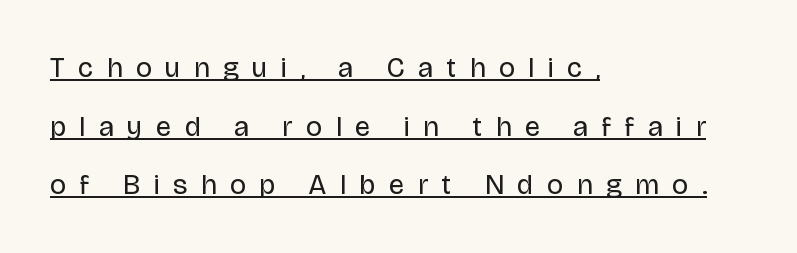
The image shows 28 px regular-weight sans-serif type, upright; set left-aligned, loose line spacing (2.09x), unusually wide letter spacing (+0.49 em), underlined; low stroke contrast and a large x-height.
